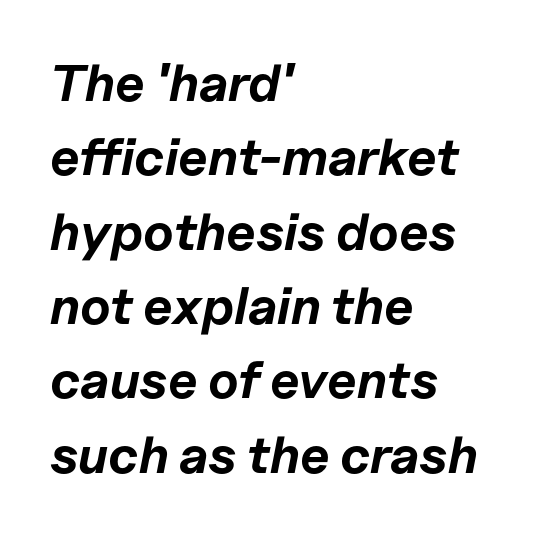
Q: Is the text bold? A: Yes.
Q: Is the text italic (slanted)? A: Yes, it leans right by about 11 degrees.
Q: Is the text underlined? A: No.
Q: How is the paragraph aligned? A: Left-aligned.
Q: Is the spacing between letters normal or unusually wide? A: Normal.
Q: Is the spacing between lines tight, normal or loose? A: Normal.
Q: Width (condensed, normal, or wide)? A: Normal.
Q: Stroke contrast? A: Low.
Q: x-height? A: Medium.
Q: Monospaced? A: No.
